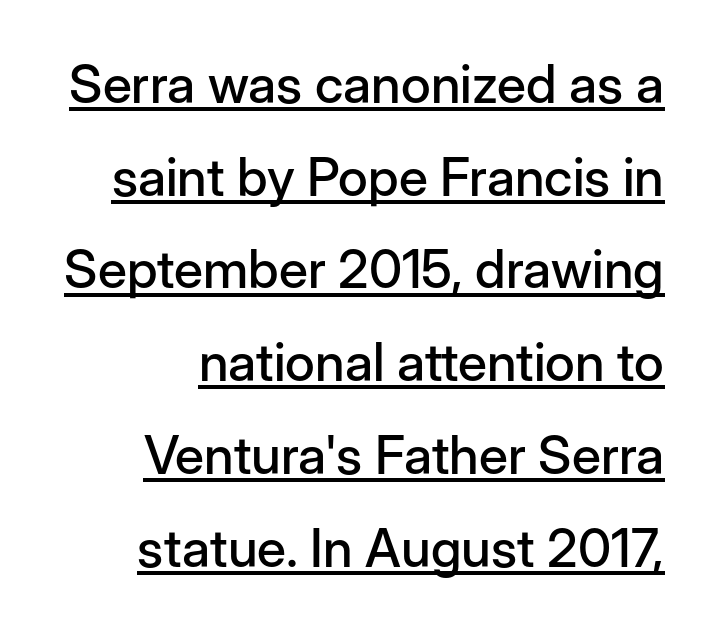
Check where the strokes stop: nothing finishes them off — pure sans. No italicization has been applied; the sample stays upright. The rendered words wear a rule along their underside. The text block is weighted toward the right margin, trailing off unevenly leftward. Note the varied advance widths — an 'i' is clearly narrower than an 'm'.
